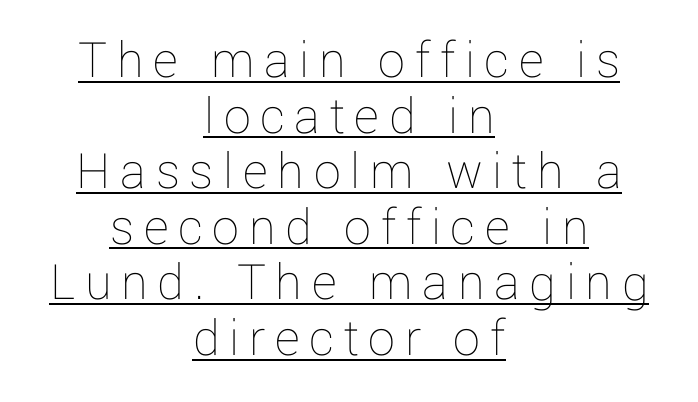
Posture: upright roman. These lines are rendered in a variable-pitch font. This rendering features underlined lettering. The vertical gap from one line to the next is small. Horizontal alignment here is central, giving a formal, balanced look.
